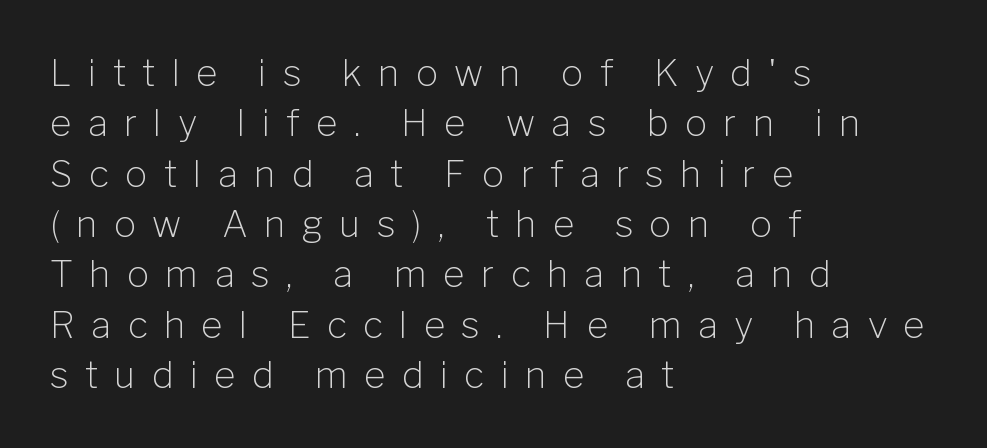
The image shows 37 px light sans-serif type, upright; set left-aligned, normal line spacing (1.36x), unusually wide letter spacing (+0.44 em), not underlined; low stroke contrast and a medium x-height.
